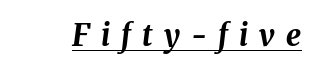
Substantial extra tracking has been applied to these lines. The typesetter has applied underlining to the passage shown. The letters advance in unequal steps, a hallmark of proportional type. Its strokes are broad and dark, the hallmark of bold type. Quick note: italic.
